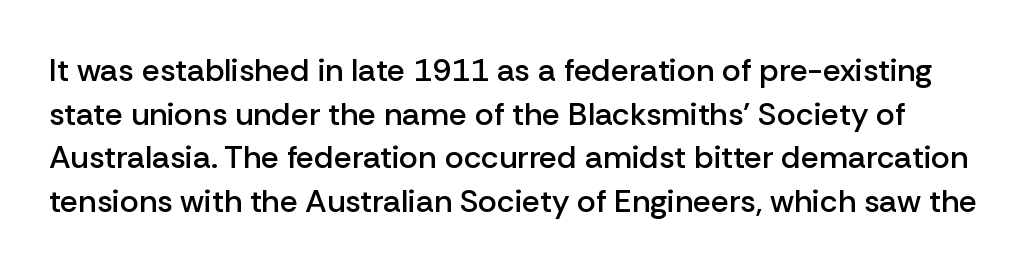
{"serif": "no", "italic": "no", "bold": "semi", "weight": "semibold", "width": "normal", "stroke_contrast": "low", "x_height": "medium", "monospaced": "no", "underline": "no", "line_spacing": "normal", "line_spacing_ratio": 1.36, "letter_spacing": "normal", "letter_spacing_em": 0.0, "glyph_px": 32}
